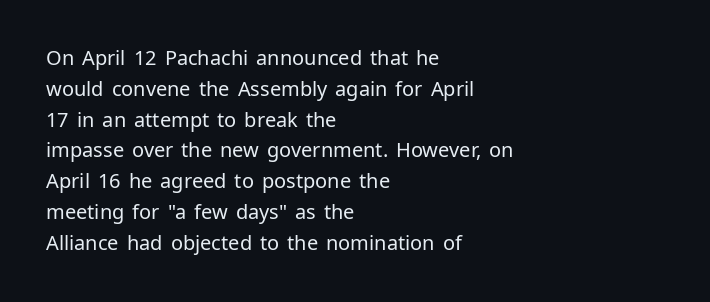
Q: Is the text bold? A: No.
Q: Is the text italic (slanted)? A: No, it is upright.
Q: Is the text underlined? A: No.
Q: How is the paragraph aligned? A: Left-aligned.
Q: Is the spacing between letters normal or unusually wide? A: Normal.
Q: Is the spacing between lines tight, normal or loose? A: Normal.
